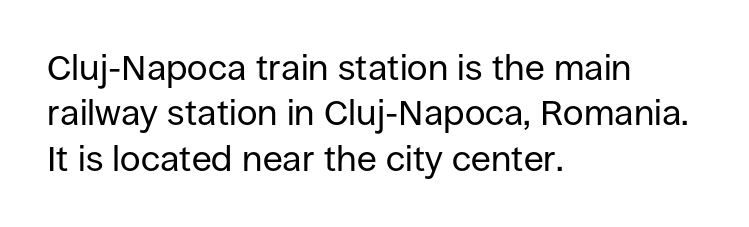
Serif or sans? Sans — the stroke terminals are bare. Decoration check: the copy has no underline. What's the leading like? Ordinary, nothing unusual. Left-aligned paragraph, ragged on the right. This sample uses plain, unmodified letter spacing. Think standard paragraph weight, or any step lighter than that.
